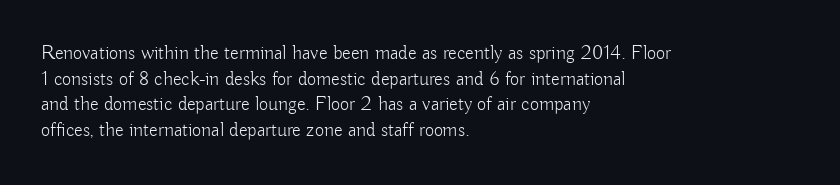
The image shows 20 px text type, upright; set left-aligned, normal line spacing (1.28x), normal letter spacing, not underlined.
